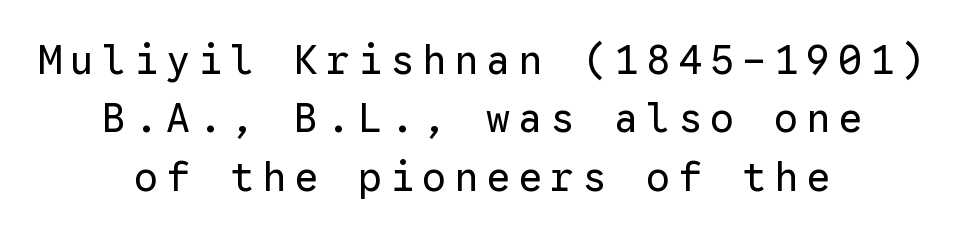
Is the block centered? Yes — each line is placed symmetrically about the middle. Honestly, the letter spacing is so wide it's the main thing you notice. Vertically, the passage feels balanced, rows spaced as you'd expect. Heft: none added — not bold. This is the regular roman posture of the typeface. Beneath every word, the page is bare.
